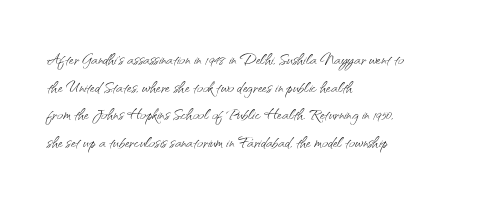
Teacher's note: observe the even left margin — that is flush-left alignment. The line texture is even and compact thanks to regular tracking. The baseline area is clear.
